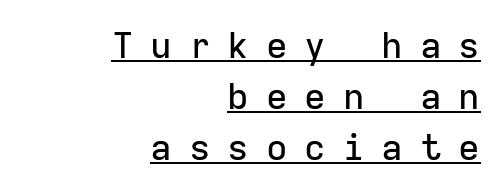
Q: Is the text italic (slanted)? A: No, it is upright.
Q: Is the typeface a serif or a sans-serif typeface? A: Sans-serif.
Q: Is the text underlined? A: Yes.
Q: How is the paragraph aligned? A: Right-aligned.
Q: Is the spacing between letters normal or unusually wide? A: Unusually wide.
Q: Is the spacing between lines tight, normal or loose? A: Normal.
Q: Width (condensed, normal, or wide)? A: Normal.
Q: Stroke contrast? A: Low.
Q: x-height? A: Medium.
Q: Monospaced? A: Yes.
